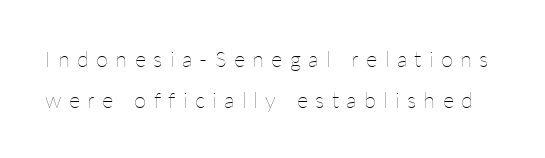
{"italic": "no", "bold": "no", "underline": "no", "line_spacing_ratio": 1.86, "letter_spacing": "wide", "letter_spacing_em": 0.33, "glyph_px": 22}
